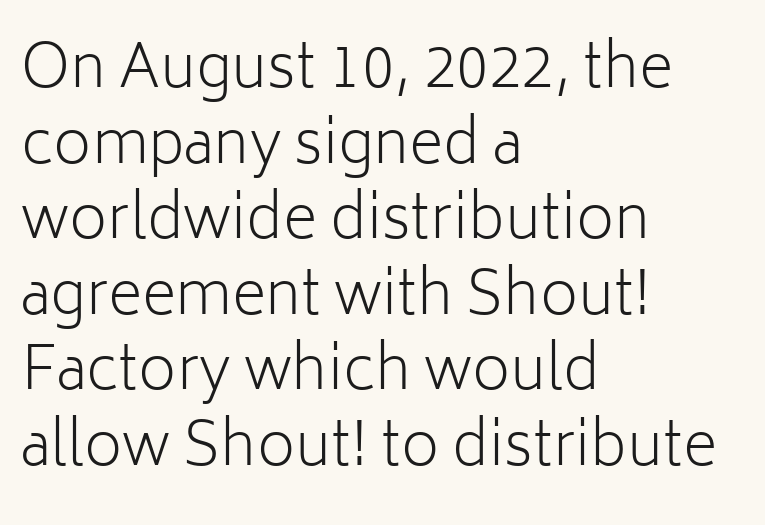
{"serif": "no", "italic": "no", "bold": "no", "weight": "light", "width": "normal", "stroke_contrast": "low", "x_height": "medium", "monospaced": "no", "underline": "no", "align": "left", "line_spacing": "normal", "line_spacing_ratio": 1.28, "letter_spacing": "normal", "letter_spacing_em": 0.0, "glyph_px": 59}
